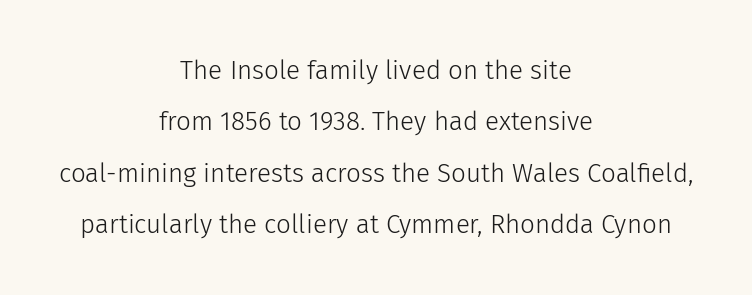
{"italic": "no", "bold": "no", "underline": "no", "align": "center", "line_spacing": "loose", "line_spacing_ratio": 1.98, "letter_spacing": "normal", "letter_spacing_em": 0.0, "glyph_px": 26}
